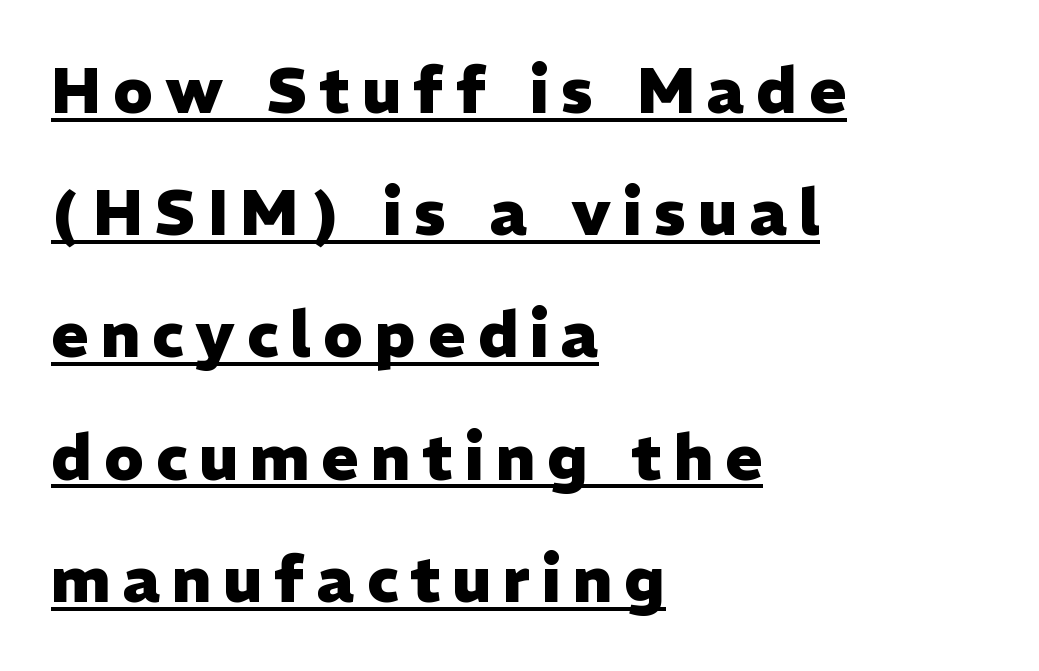
Heft: maximum for text — a bold. A great deal of white space separates one row of letters from the next. What decoration does the sample have? An underline. Does the copy run flush right? No — it runs flush left. You could not count columns in this text — the font is proportionally spaced. Designer's note — italics off, roman on.
